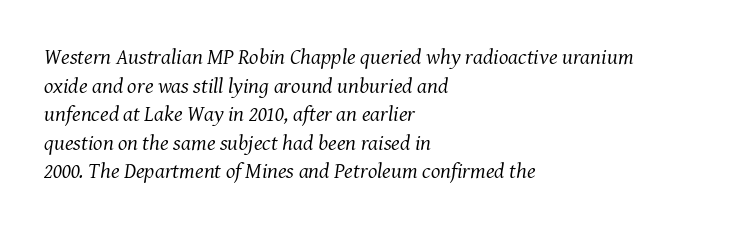
Q: Is the text bold? A: No.
Q: Is the text italic (slanted)? A: Yes, it leans right by about 8 degrees.
Q: Is the text underlined? A: No.
Q: How is the paragraph aligned? A: Left-aligned.
Q: Is the spacing between letters normal or unusually wide? A: Normal.
Q: Is the spacing between lines tight, normal or loose? A: Normal.
